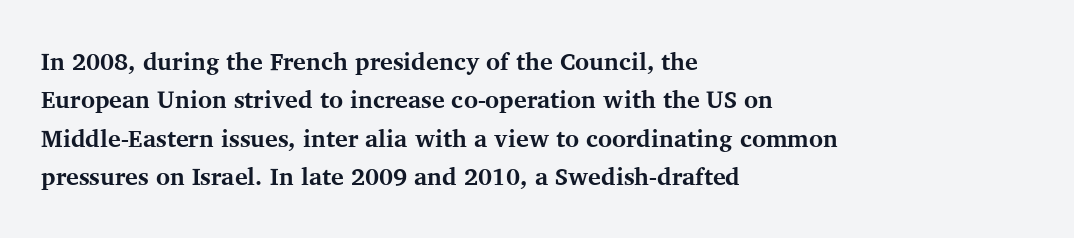
Q: Is the text bold? A: Yes.
Q: Is the text italic (slanted)? A: No, it is upright.
Q: Is the text underlined? A: No.
Q: How is the paragraph aligned? A: Left-aligned.
Q: Is the spacing between letters normal or unusually wide? A: Normal.
Q: Is the spacing between lines tight, normal or loose? A: Normal.
